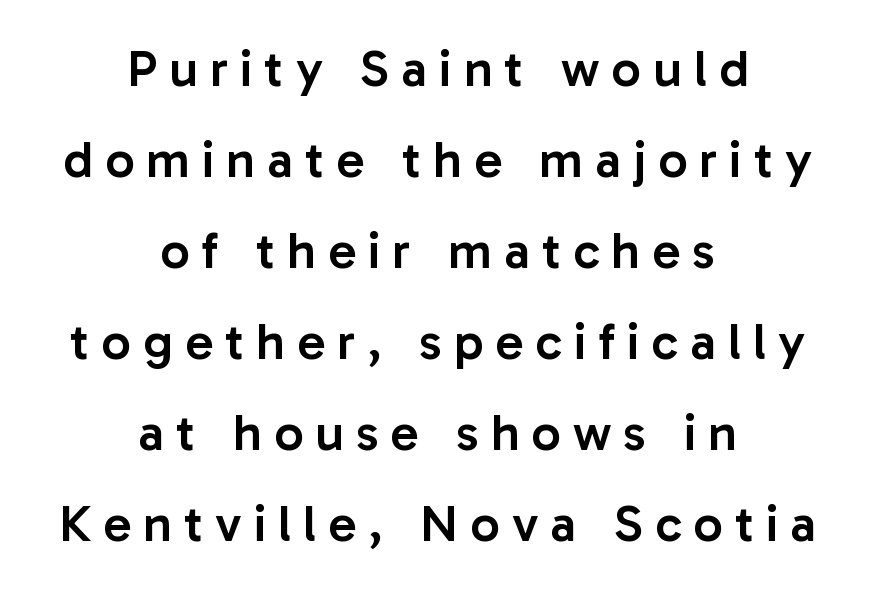
Q: Is the text bold? A: Semi-bold.
Q: Is the text italic (slanted)? A: No, it is upright.
Q: Is the typeface a serif or a sans-serif typeface? A: Sans-serif.
Q: Is the text underlined? A: No.
Q: How is the paragraph aligned? A: Centered.
Q: Is the spacing between letters normal or unusually wide? A: Unusually wide.
Q: Width (condensed, normal, or wide)? A: Normal.
Q: Stroke contrast? A: Low.
Q: x-height? A: Medium.
Q: Monospaced? A: No.
